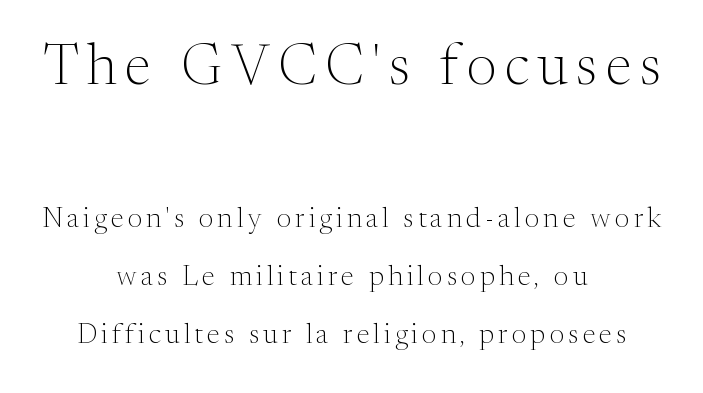
Q: Is the text bold? A: No.
Q: Is the text italic (slanted)? A: No, it is upright.
Q: Is the typeface a serif or a sans-serif typeface? A: Serif.
Q: Is the text underlined? A: No.
Q: How is the paragraph aligned? A: Centered.
Q: Is the spacing between lines tight, normal or loose? A: Loose.
Q: Which block of text is set in a larger size, the first (top) or the second (bottom)? A: The first (top) one.
Q: Width (condensed, normal, or wide)? A: Normal.
Q: Stroke contrast? A: Medium.
Q: x-height? A: Medium.
Q: Monospaced? A: No.
